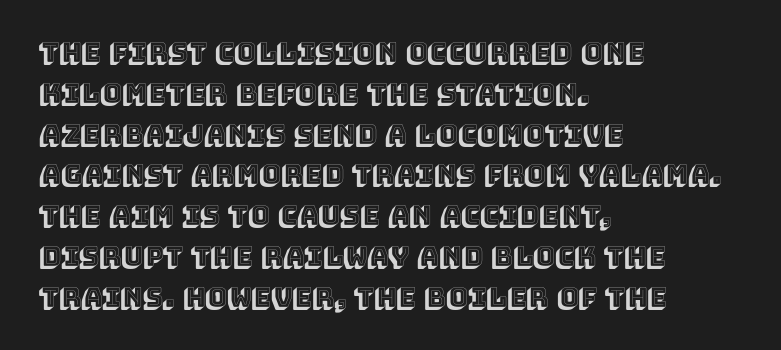
The image shows 26 px text type, upright; set left-aligned, normal line spacing (1.57x), normal letter spacing, not underlined.
